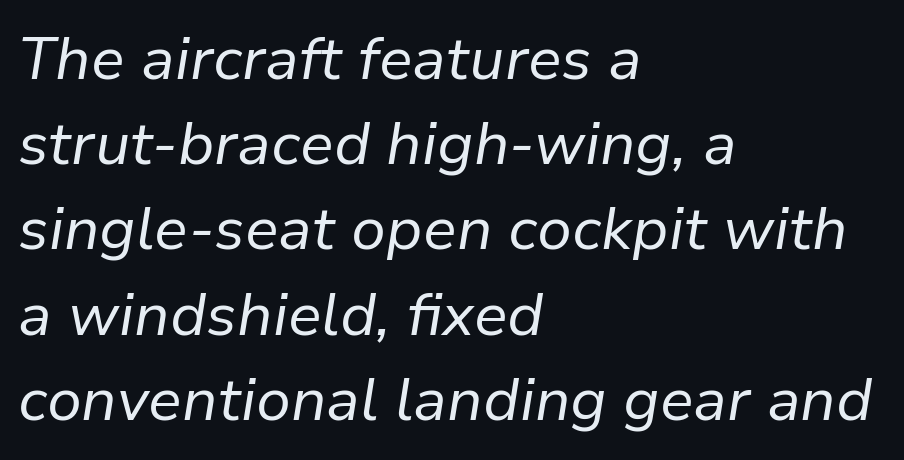
The rendering uses natural spacing where letterforms have individual widths. Observe the ordinary spacing: letters are neighbours, not strangers. Rendered with sloped, italic letterforms. Each line starts at the same left margin while the right side varies.
